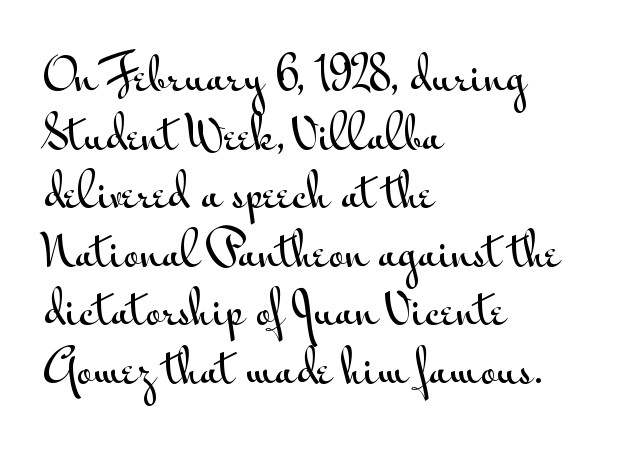
Q: Is the typeface a serif or a sans-serif typeface? A: Sans-serif.
Q: Is the text underlined? A: No.
Q: How is the paragraph aligned? A: Left-aligned.
Q: Is the spacing between letters normal or unusually wide? A: Normal.
Q: Is the spacing between lines tight, normal or loose? A: Normal.
Q: Width (condensed, normal, or wide)? A: Wide.
Q: Stroke contrast? A: Medium.
Q: x-height? A: Small.
Q: Monospaced? A: No.
